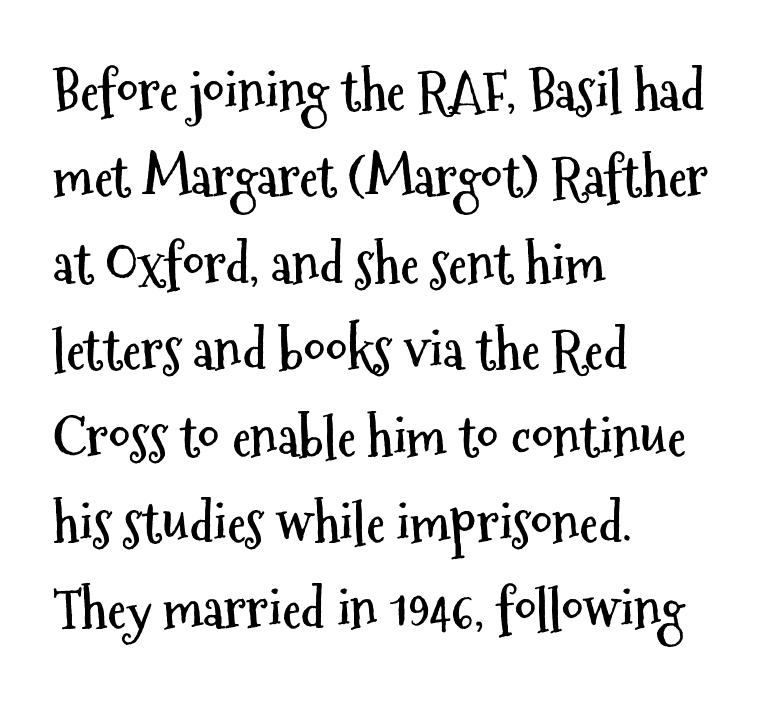
The lines are quadded left. Nothing sits at the stroke ends, so this counts as sans-serif. Weight: bold. No extra tracking has been applied to these lines. Line spacing here is normal.
